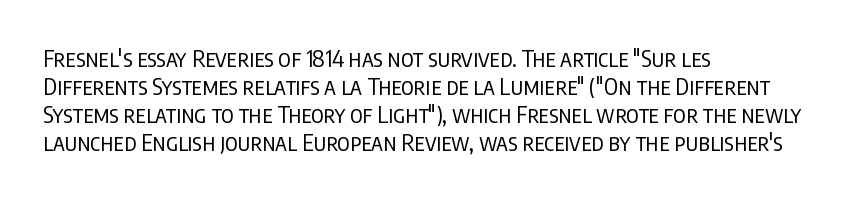
Every stem runs plumb, perpendicular to the baseline. Layout note: lines flush left. Decoration check: the copy has no underline. Short note: letters normally spaced.
